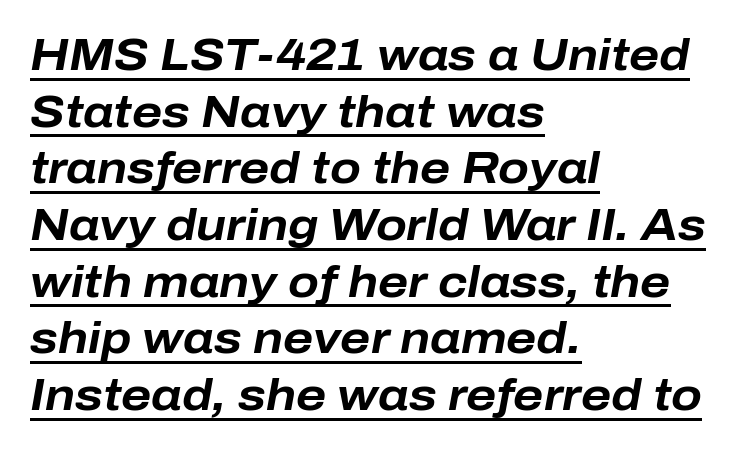
Q: Is the text bold? A: Yes.
Q: Is the text italic (slanted)? A: Yes, it leans right by about 10 degrees.
Q: Is the text underlined? A: Yes.
Q: How is the paragraph aligned? A: Left-aligned.
Q: Is the spacing between letters normal or unusually wide? A: Normal.
Q: Is the spacing between lines tight, normal or loose? A: Normal.
Q: Width (condensed, normal, or wide)? A: Normal.
Q: Stroke contrast? A: Low.
Q: x-height? A: Medium.
Q: Monospaced? A: No.
